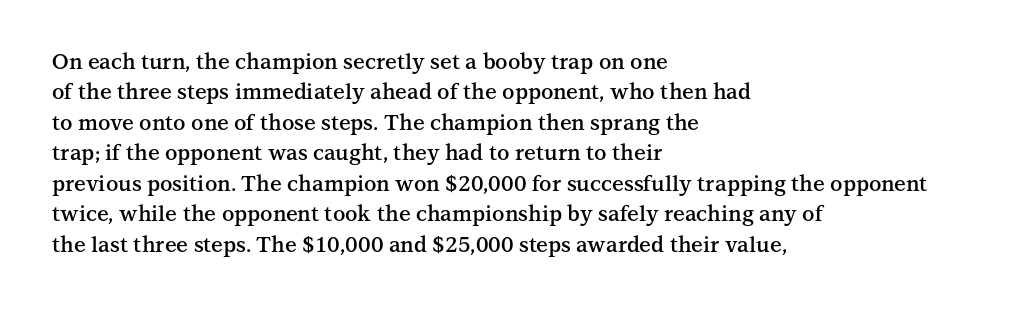
Q: Is the text bold? A: Semi-bold.
Q: Is the text italic (slanted)? A: No, it is upright.
Q: Is the text underlined? A: No.
Q: How is the paragraph aligned? A: Left-aligned.
Q: Is the spacing between letters normal or unusually wide? A: Normal.
Q: Is the spacing between lines tight, normal or loose? A: Normal.
